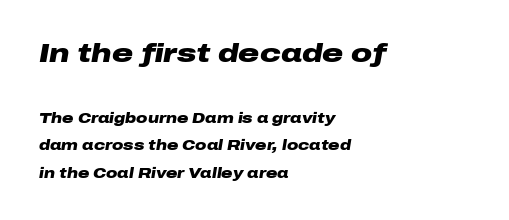
{"italic": "yes", "lean": "right", "slant_degrees": 10, "bold": "yes", "underline": "no", "align": "left", "line_spacing": "loose", "line_spacing_ratio": 1.94, "letter_spacing": "normal", "letter_spacing_em": 0.0, "larger_block": "first", "size_ratio": 1.86, "glyph_px": 26}
